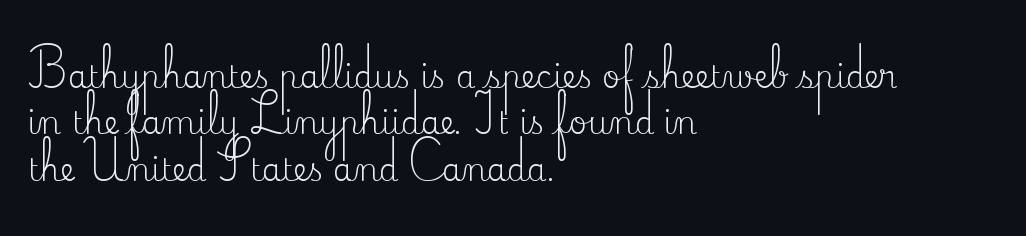
Q: Is the text bold? A: No.
Q: Is the text italic (slanted)? A: No, it is upright.
Q: Is the typeface a serif or a sans-serif typeface? A: Serif.
Q: Is the text underlined? A: No.
Q: How is the paragraph aligned? A: Left-aligned.
Q: Is the spacing between letters normal or unusually wide? A: Normal.
Q: Is the spacing between lines tight, normal or loose? A: Normal.
Q: Width (condensed, normal, or wide)? A: Normal.
Q: Stroke contrast? A: Medium.
Q: x-height? A: Small.
Q: Monospaced? A: No.
